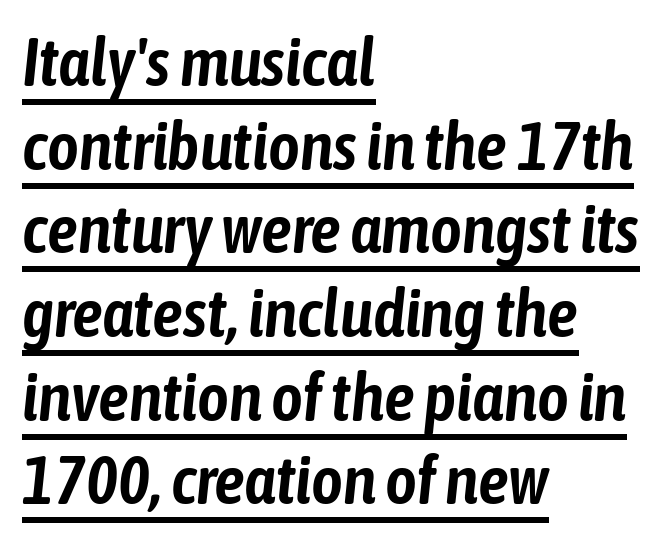
{"italic": "yes", "lean": "right", "slant_degrees": 6, "width": "condensed", "stroke_contrast": "low", "x_height": "medium", "monospaced": "no", "underline": "yes", "align": "left", "line_spacing_ratio": 1.23, "letter_spacing": "normal", "letter_spacing_em": 0.0, "glyph_px": 68}
